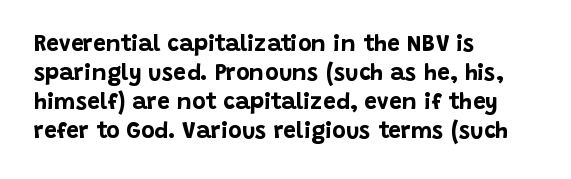
The typography opts for an upright posture over an oblique one. What weight is shown? A full bold with thick strokes. How would I describe the line gaps? Plain and ordinary. Each line starts at the same left margin while the right side varies.
